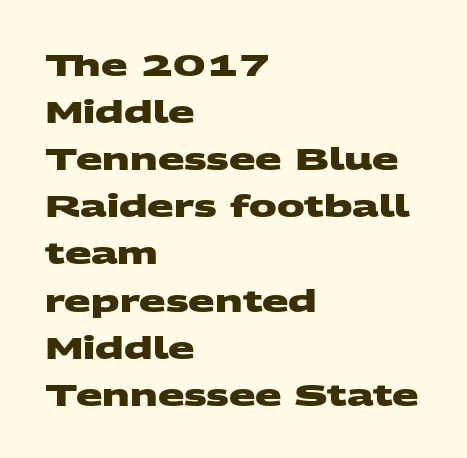
The image shows 31 px heavy, wide sans-serif type; set left-aligned, normal line spacing (1.52x), normal letter spacing, not underlined; medium stroke contrast and a large x-height.
